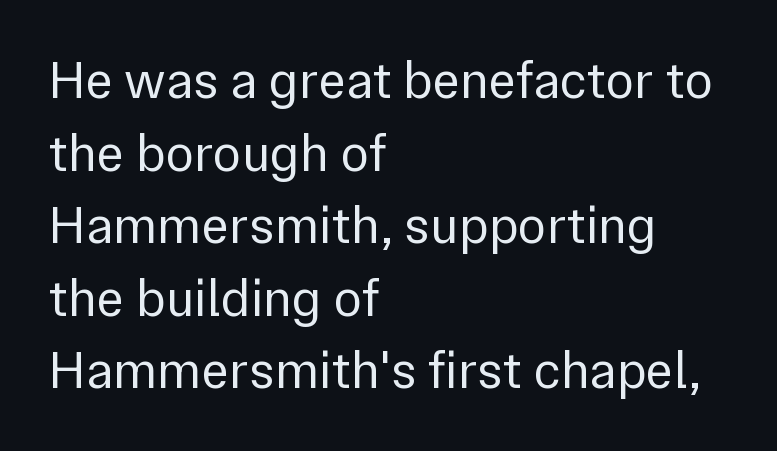
The image shows 53 px regular-weight sans-serif type, upright; set left-aligned, normal line spacing (1.37x), normal letter spacing, not underlined; low stroke contrast and a medium x-height.
